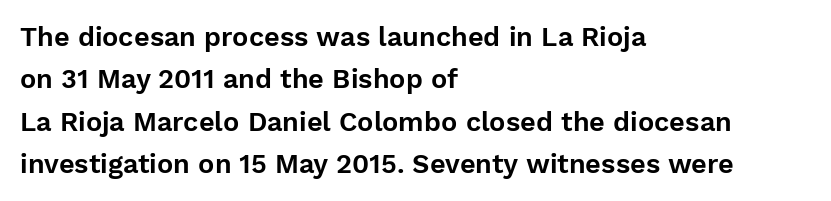
The image shows 27 px text type, upright; set left-aligned, normal line spacing (1.57x), normal letter spacing, not underlined.
